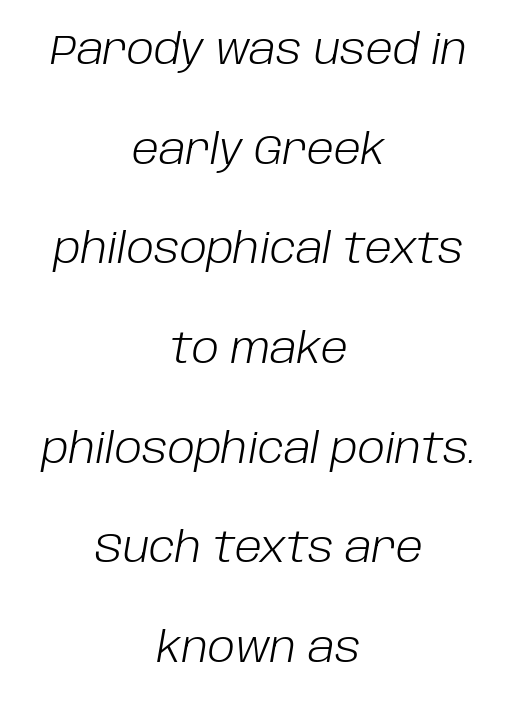
The image shows 41 px light type, italic (leaning right); set centered, loose line spacing (2.43x), normal letter spacing, not underlined; low stroke contrast and a large x-height.
